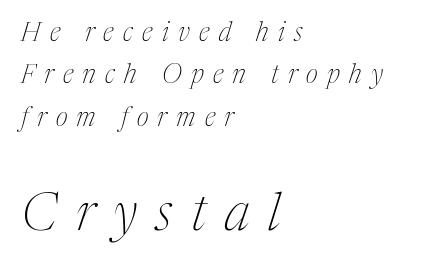
Q: Is the text bold? A: No.
Q: Is the text italic (slanted)? A: Yes, it leans right by about 17 degrees.
Q: Is the typeface a serif or a sans-serif typeface? A: Serif.
Q: Is the text underlined? A: No.
Q: How is the paragraph aligned? A: Left-aligned.
Q: Is the spacing between letters normal or unusually wide? A: Unusually wide.
Q: Is the spacing between lines tight, normal or loose? A: Normal.
Q: Which block of text is set in a larger size, the first (top) or the second (bottom)? A: The second (bottom) one.
Q: Width (condensed, normal, or wide)? A: Condensed.
Q: Stroke contrast? A: Medium.
Q: x-height? A: Medium.
Q: Monospaced? A: No.
